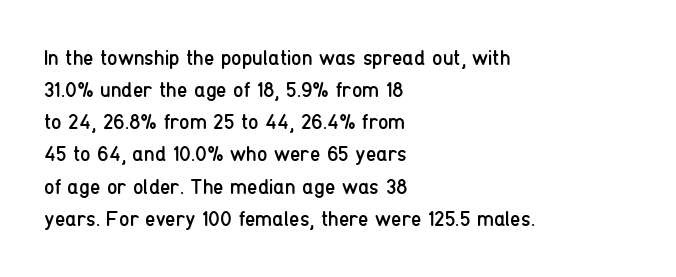
{"italic": "no", "bold": "no", "underline": "no", "align": "left", "line_spacing": "normal", "line_spacing_ratio": 1.53, "letter_spacing": "normal", "letter_spacing_em": 0.0, "glyph_px": 21}
